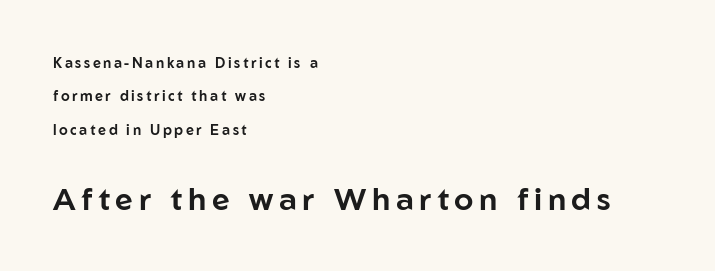
The image shows 31 px sans-serif type, upright; set left-aligned, loose line spacing (2.38x), not underlined; the second (bottom) block is 2.21x larger; low stroke contrast and a medium x-height.
